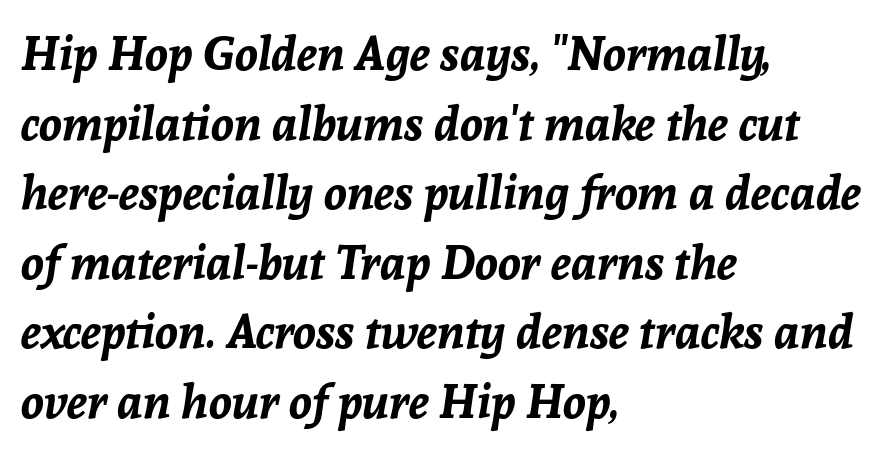
Q: Is the text bold? A: Yes.
Q: Is the text italic (slanted)? A: Yes, it leans right by about 8 degrees.
Q: Is the text underlined? A: No.
Q: How is the paragraph aligned? A: Left-aligned.
Q: Is the spacing between letters normal or unusually wide? A: Normal.
Q: Is the spacing between lines tight, normal or loose? A: Normal.
Q: Width (condensed, normal, or wide)? A: Normal.
Q: Stroke contrast? A: Low.
Q: x-height? A: Medium.
Q: Monospaced? A: No.
